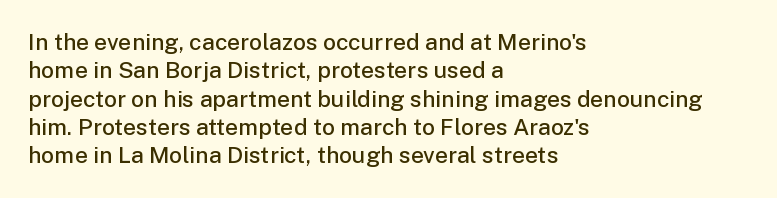
{"italic": "no", "bold": "semi", "underline": "no", "align": "left", "line_spacing_ratio": 1.23, "letter_spacing": "normal", "letter_spacing_em": 0.0, "glyph_px": 23}
